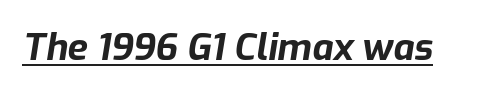
Decoration check: the copy is underlined. The passage shown is typed in a proportional face where columns would drift. These lines keep a tight, regular rhythm from letter to letter. Would a proofreader flag this as italicized? Yes.
